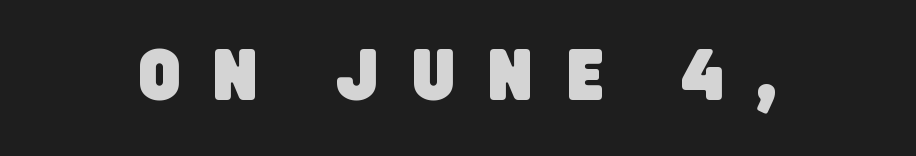
Q: Is the typeface a serif or a sans-serif typeface? A: Sans-serif.
Q: Is the text underlined? A: No.
Q: Is the spacing between letters normal or unusually wide? A: Unusually wide.
Q: Width (condensed, normal, or wide)? A: Condensed.
Q: Stroke contrast? A: Low.
Q: x-height? A: Large.
Q: Monospaced? A: No.
